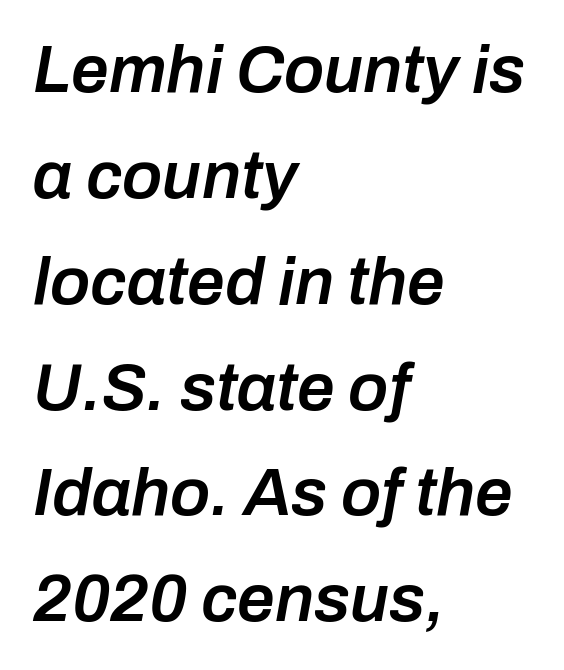
{"italic": "yes", "lean": "right", "slant_degrees": 10, "bold": "semi", "weight": "semibold", "width": "normal", "stroke_contrast": "low", "x_height": "medium", "monospaced": "no", "underline": "no", "align": "left", "line_spacing": "normal", "line_spacing_ratio": 1.58, "letter_spacing": "normal", "letter_spacing_em": 0.0, "glyph_px": 67}
